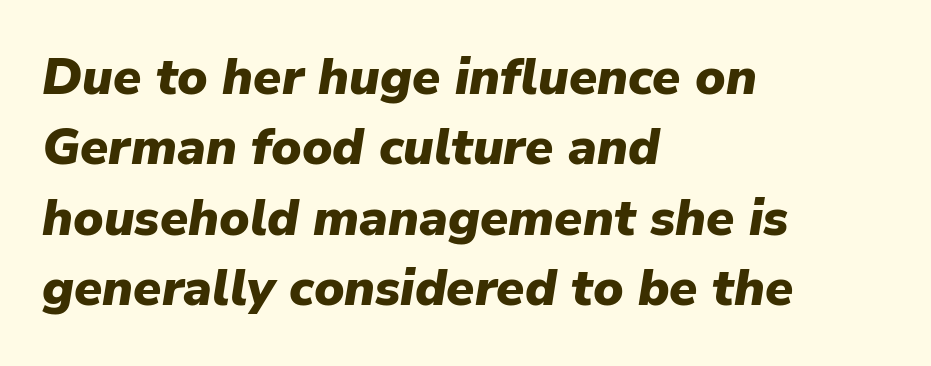
The image shows 51 px heavy type, italic (leaning right); set left-aligned, normal line spacing (1.38x), normal letter spacing, not underlined; low stroke contrast and a medium x-height.
